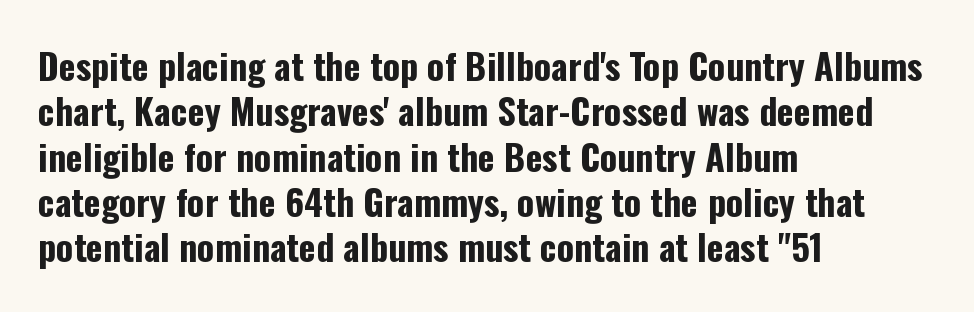
Letter spacing: default. Proportional: the letters do not fall into vertical columns. Notice how the stems are strictly vertical — no italics here. This sample is left-justified, so line endings fall wherever the words run out. Honestly, there is no underline to notice here at all.
